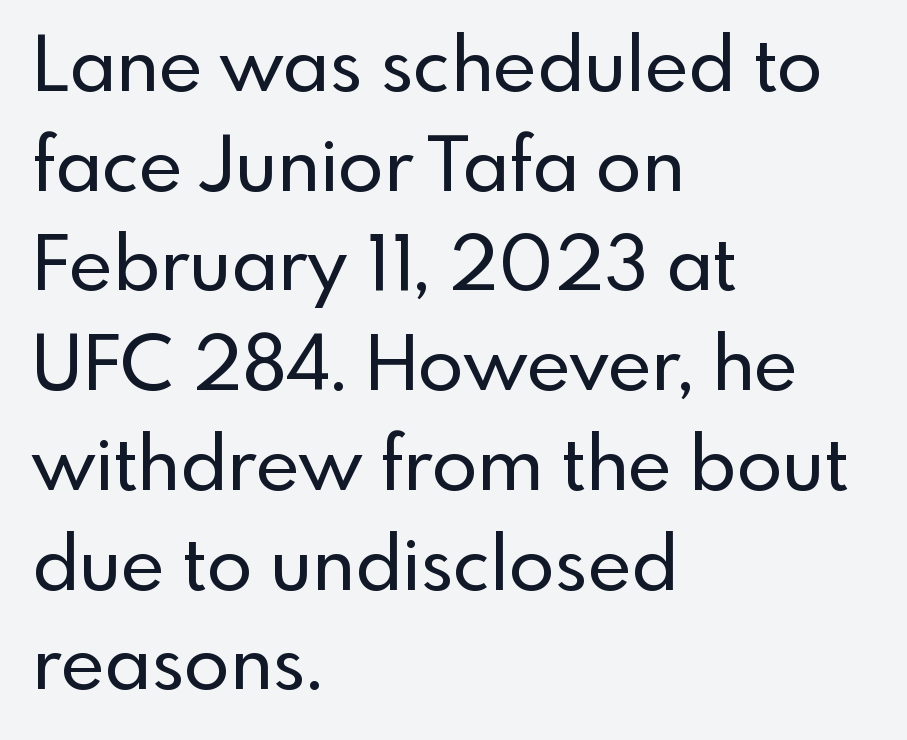
The image shows 75 px sans-serif type, upright; set left-aligned, normal line spacing (1.33x), normal letter spacing, not underlined; a small x-height.
